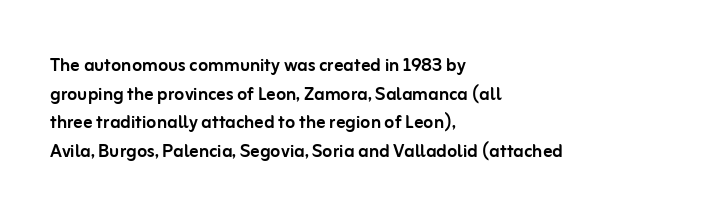
The image shows 23 px text type, upright; set left-aligned, line spacing 1.24x, normal letter spacing, not underlined.
